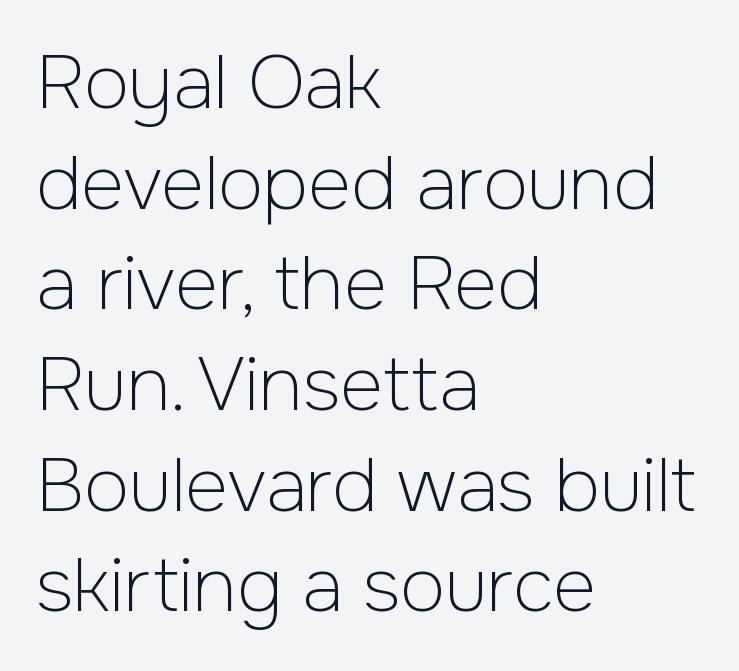
A normal amount of white space separates one row of letters from the next. No feet cap the strokes, marking this as sans-serif type. The passage shown is typed in a proportional face where columns would drift. Vertical strokes here are truly vertical.
